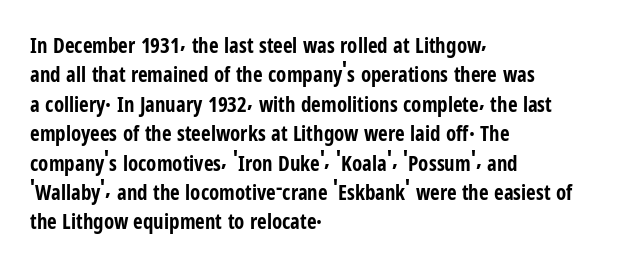
Posture: upright roman. Underlining? Definitely not there. Each line starts at the same left margin while the right side varies. Stroke thickness is high; the sample reads as a true bold. The block of text has a typical density, with ordinary space between rows.
